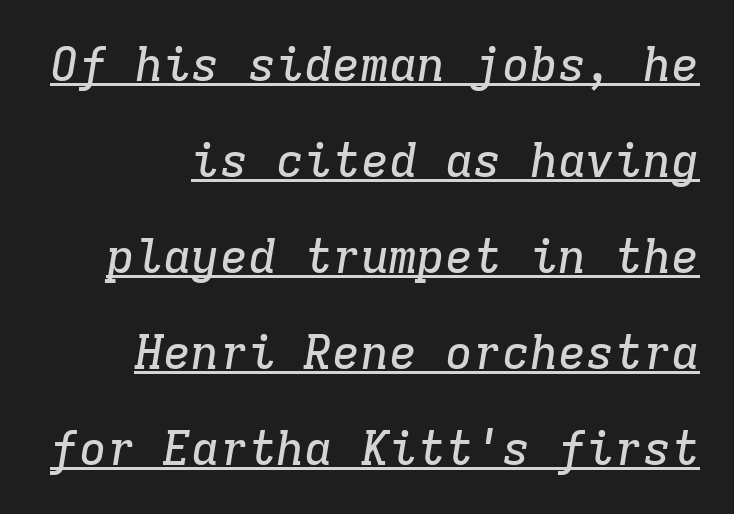
Is the block centered? No — it sits flush against the right margin. Horizontal bands of white between lines are thick stripes. Note the uniform advance width — an 'i' takes as much space as an 'm'. Slanted lettering throughout. The face used here is seriffed, in the tradition of book romans.
